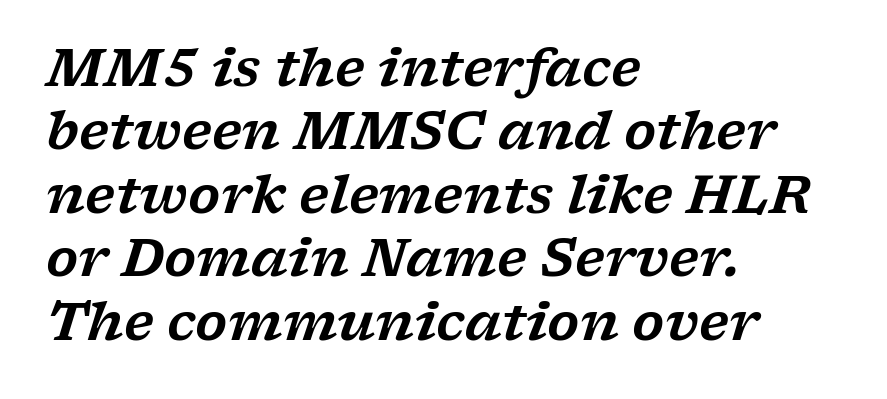
{"serif": "yes", "italic": "yes", "lean": "right", "slant_degrees": 17, "width": "wide", "stroke_contrast": "low", "x_height": "medium", "monospaced": "no", "underline": "no", "align": "left", "line_spacing_ratio": 1.22, "letter_spacing": "normal", "letter_spacing_em": 0.0, "glyph_px": 52}
